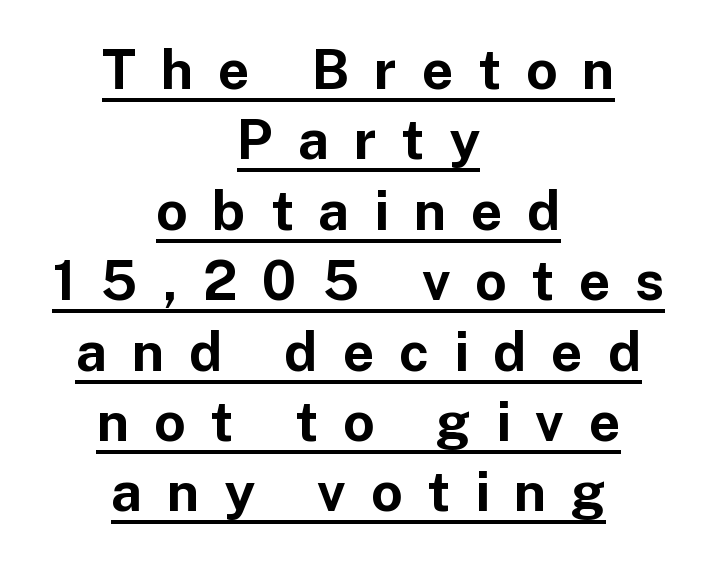
Q: Is the text bold? A: Yes.
Q: Is the text italic (slanted)? A: No, it is upright.
Q: Is the typeface a serif or a sans-serif typeface? A: Sans-serif.
Q: Is the text underlined? A: Yes.
Q: How is the paragraph aligned? A: Centered.
Q: Is the spacing between letters normal or unusually wide? A: Unusually wide.
Q: Is the spacing between lines tight, normal or loose? A: Normal.
Q: Width (condensed, normal, or wide)? A: Normal.
Q: Stroke contrast? A: Low.
Q: x-height? A: Medium.
Q: Monospaced? A: No.
